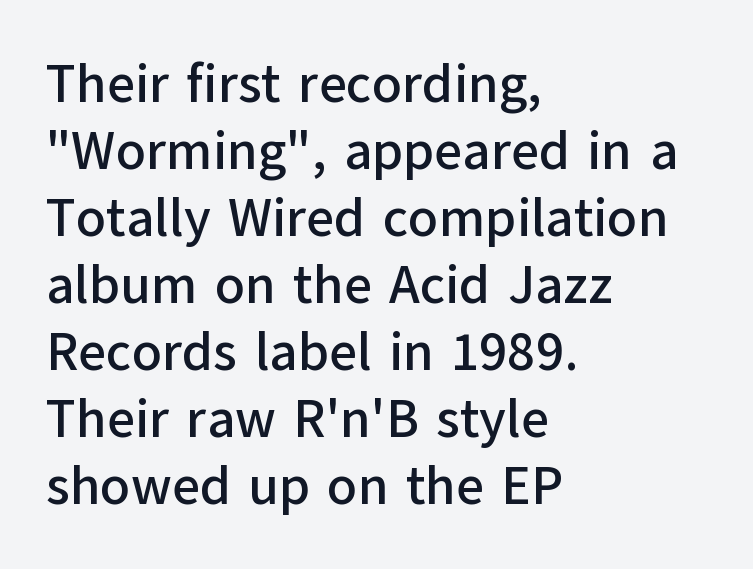
The image shows 54 px sans-serif type, upright; set left-aligned, line spacing 1.24x, normal letter spacing, not underlined; low stroke contrast and a medium x-height.
